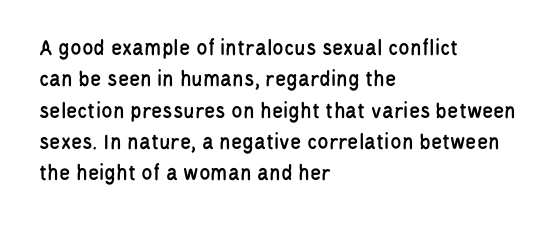
Q: Is the text italic (slanted)? A: No, it is upright.
Q: Is the text underlined? A: No.
Q: How is the paragraph aligned? A: Left-aligned.
Q: Is the spacing between letters normal or unusually wide? A: Normal.
Q: Is the spacing between lines tight, normal or loose? A: Normal.
